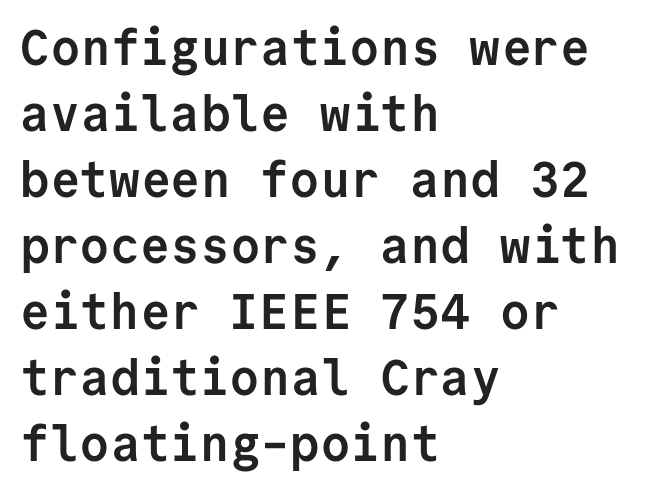
Q: Is the text bold? A: Yes.
Q: Is the text italic (slanted)? A: No, it is upright.
Q: Is the typeface a serif or a sans-serif typeface? A: Sans-serif.
Q: Is the text underlined? A: No.
Q: How is the paragraph aligned? A: Left-aligned.
Q: Is the spacing between letters normal or unusually wide? A: Normal.
Q: Is the spacing between lines tight, normal or loose? A: Normal.
Q: Width (condensed, normal, or wide)? A: Normal.
Q: Stroke contrast? A: Low.
Q: x-height? A: Medium.
Q: Monospaced? A: Yes.
